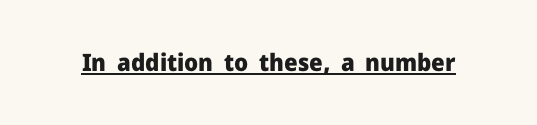
Students, observe the line beneath the letters — that is underlining. Upright lettering throughout. Summary of weight: heavy, a full bold. Here the glyphs are tracked normally, forming tight word shapes.
